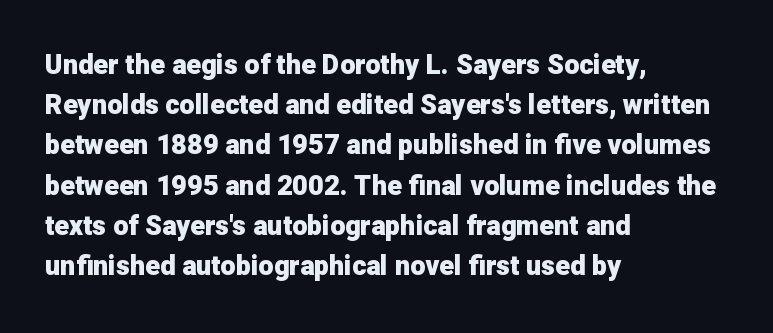
Q: Is the text bold? A: Yes.
Q: Is the text italic (slanted)? A: No, it is upright.
Q: Is the text underlined? A: No.
Q: How is the paragraph aligned? A: Left-aligned.
Q: Is the spacing between letters normal or unusually wide? A: Normal.
Q: Is the spacing between lines tight, normal or loose? A: Normal.
